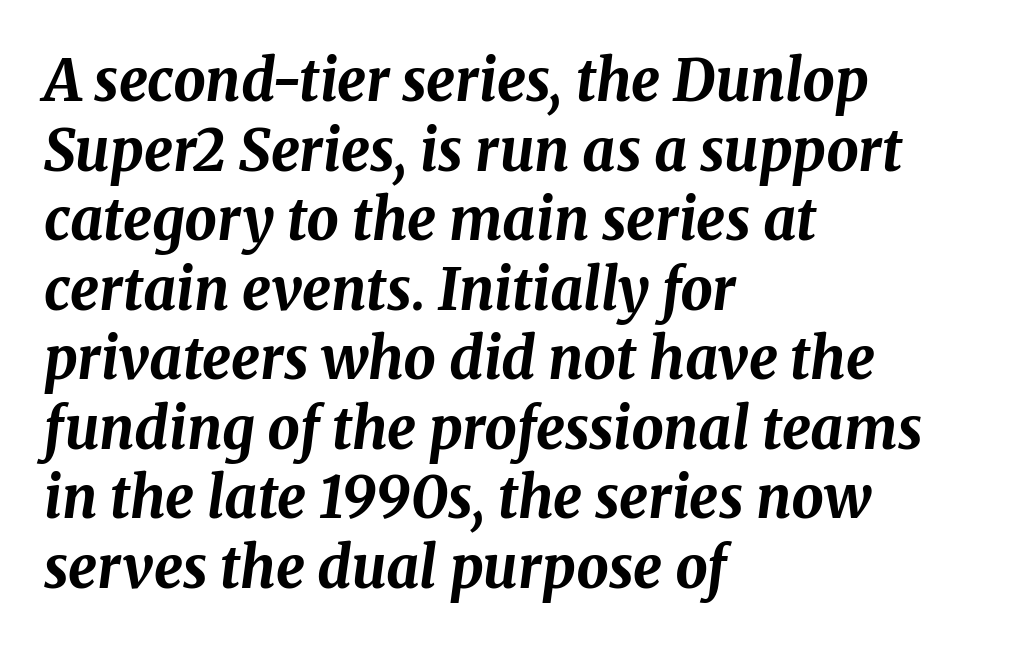
{"italic": "yes", "lean": "right", "slant_degrees": 8, "bold": "yes", "weight": "bold", "width": "normal", "stroke_contrast": "medium", "x_height": "medium", "monospaced": "no", "underline": "no", "align": "left", "line_spacing_ratio": 1.22, "letter_spacing": "normal", "letter_spacing_em": 0.0, "glyph_px": 57}
